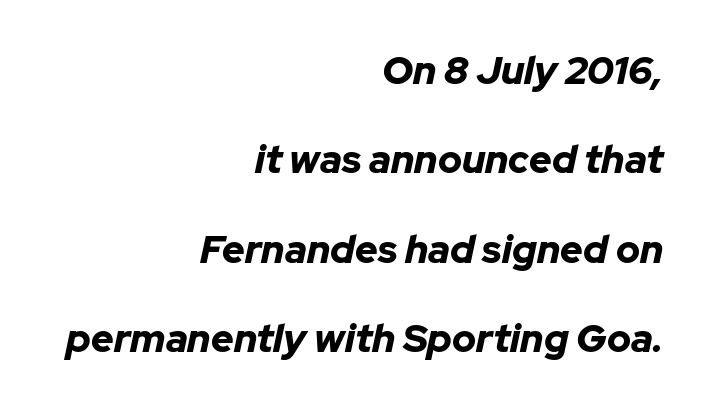
Bold? Absolutely — the strokes are thick and heavy. Does extra space separate the letters? No, they use regular spacing. Is the block centered? No — it sits flush against the right margin. The string is rendered with underlining switched off. Each letter keeps its own natural width here, so spacing adapts to shape.
